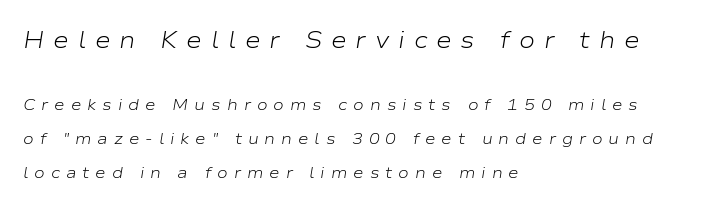
A clean baseline with only descenders dipping below it. Stems and bowls with no extra thickness — not bold. The designer gave the opening block more size than the closing block. A great deal of white space separates one row of letters from the next.
